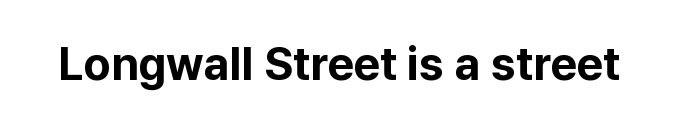
{"serif": "no", "italic": "no", "bold": "yes", "weight": "bold", "width": "normal", "stroke_contrast": "low", "x_height": "medium", "monospaced": "no", "underline": "no", "letter_spacing": "normal", "letter_spacing_em": 0.0, "glyph_px": 46}
